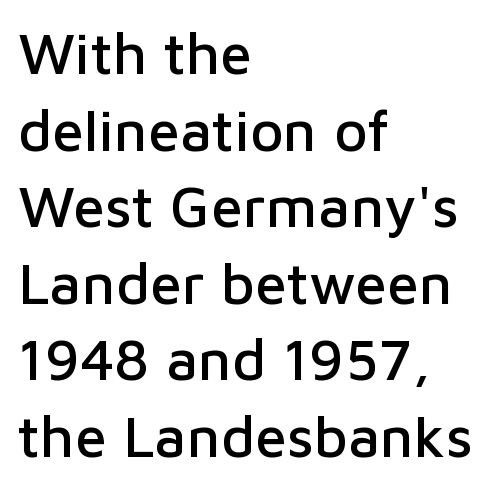
{"serif": "no", "italic": "no", "width": "normal", "stroke_contrast": "low", "x_height": "medium", "monospaced": "no", "underline": "no", "align": "left", "line_spacing": "normal", "line_spacing_ratio": 1.32, "letter_spacing": "normal", "letter_spacing_em": 0.0, "glyph_px": 58}
